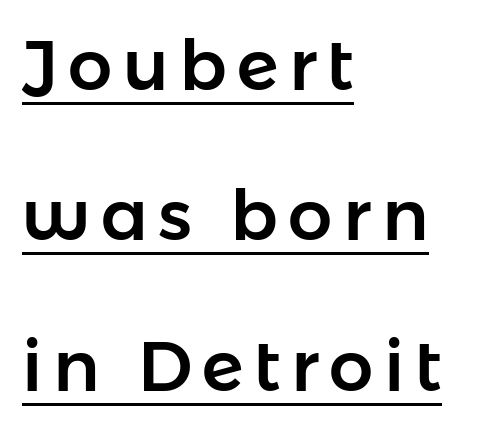
Q: Is the text italic (slanted)? A: No, it is upright.
Q: Is the typeface a serif or a sans-serif typeface? A: Sans-serif.
Q: Is the text underlined? A: Yes.
Q: How is the paragraph aligned? A: Left-aligned.
Q: Is the spacing between lines tight, normal or loose? A: Loose.
Q: Width (condensed, normal, or wide)? A: Normal.
Q: Stroke contrast? A: Low.
Q: x-height? A: Medium.
Q: Monospaced? A: No.
